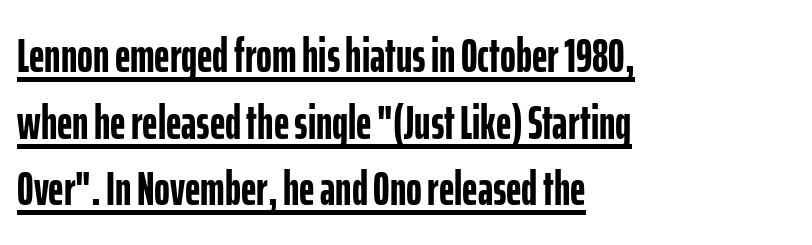
The lines sit at an ordinary, default distance from one another. This sample uses plain, unmodified letter spacing. The face used here has the dense, thick strokes of a bold. The face used here appears with an underline applied. The type family on display is of the sans-serif kind. These lines are rendered in a variable-pitch font.
